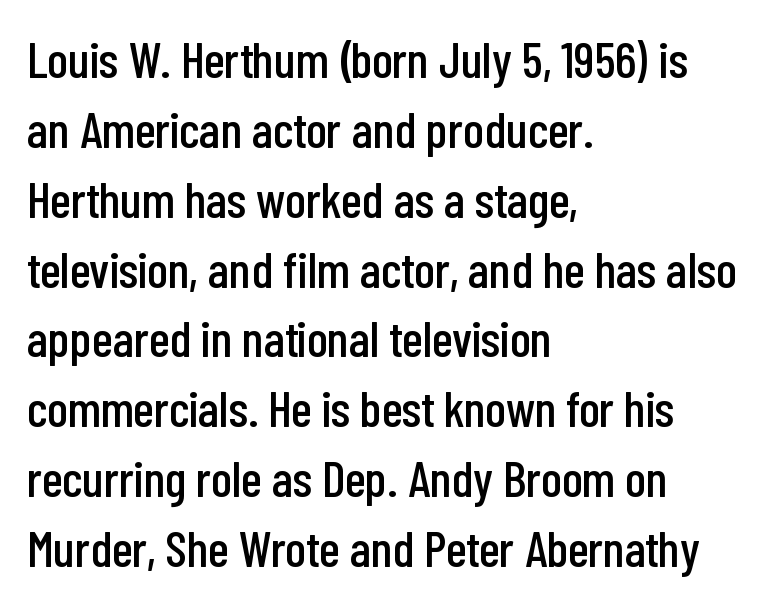
Q: Is the text italic (slanted)? A: No, it is upright.
Q: Is the typeface a serif or a sans-serif typeface? A: Sans-serif.
Q: Is the text underlined? A: No.
Q: How is the paragraph aligned? A: Left-aligned.
Q: Is the spacing between letters normal or unusually wide? A: Normal.
Q: Is the spacing between lines tight, normal or loose? A: Normal.
Q: Width (condensed, normal, or wide)? A: Condensed.
Q: Stroke contrast? A: Low.
Q: x-height? A: Medium.
Q: Monospaced? A: No.
